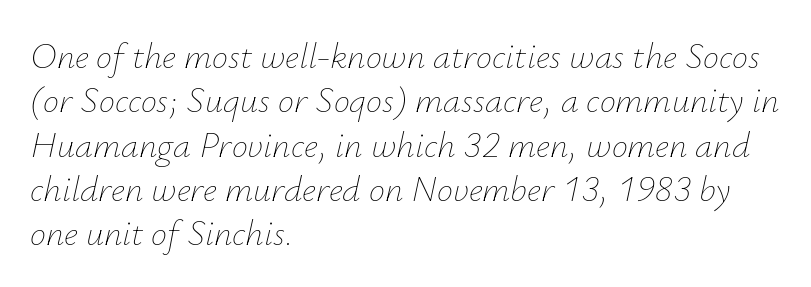
{"italic": "yes", "lean": "right", "slant_degrees": 12, "bold": "no", "weight": "thin", "width": "normal", "stroke_contrast": "low", "x_height": "small", "monospaced": "no", "underline": "no", "align": "left", "line_spacing_ratio": 1.23, "letter_spacing": "normal", "letter_spacing_em": 0.0, "glyph_px": 36}
